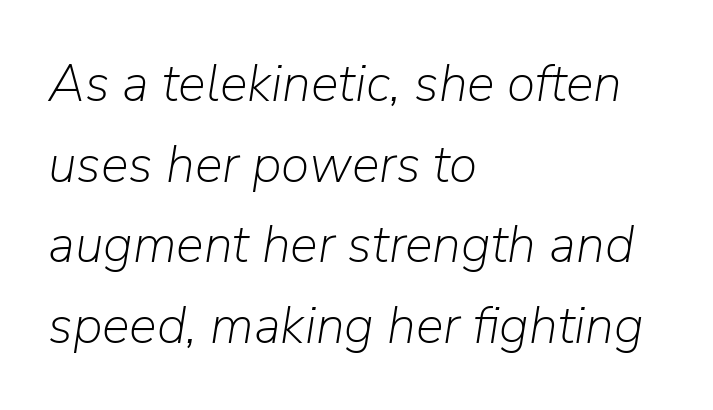
The image shows 52 px light type, italic (leaning right); set left-aligned, normal line spacing (1.55x), normal letter spacing, not underlined; low stroke contrast and a medium x-height.
